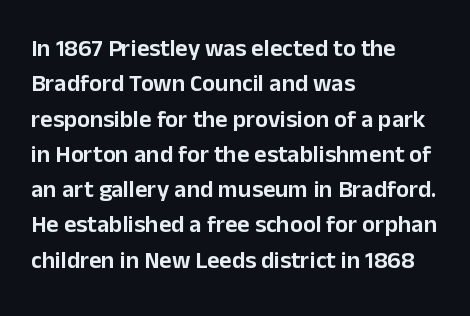
{"italic": "no", "underline": "no", "align": "left", "line_spacing": "normal", "line_spacing_ratio": 1.47, "letter_spacing": "normal", "letter_spacing_em": 0.0, "glyph_px": 24}
